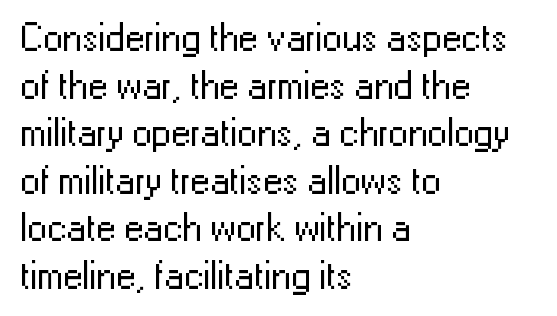
Q: Is the text bold? A: No.
Q: Is the text italic (slanted)? A: No, it is upright.
Q: Is the typeface a serif or a sans-serif typeface? A: Sans-serif.
Q: Is the text underlined? A: No.
Q: How is the paragraph aligned? A: Left-aligned.
Q: Is the spacing between letters normal or unusually wide? A: Normal.
Q: Width (condensed, normal, or wide)? A: Normal.
Q: Stroke contrast? A: Low.
Q: x-height? A: Medium.
Q: Monospaced? A: No.
